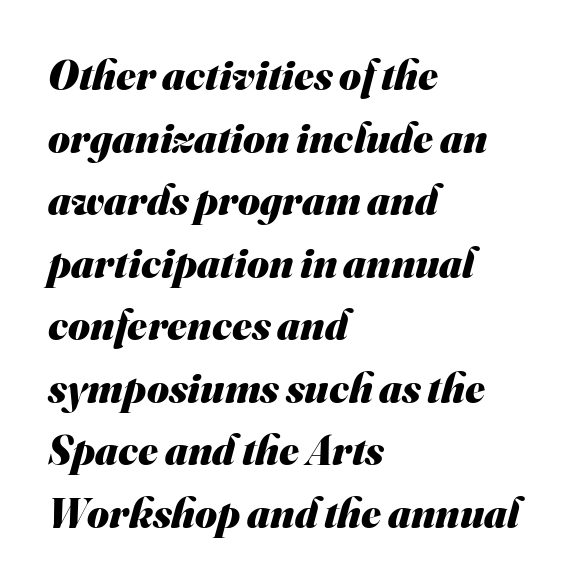
{"serif": "no", "bold": "yes", "weight": "heavy", "width": "normal", "stroke_contrast": "medium", "x_height": "small", "monospaced": "no", "underline": "no", "align": "left", "line_spacing": "normal", "line_spacing_ratio": 1.49, "letter_spacing": "normal", "letter_spacing_em": 0.0, "glyph_px": 42}
